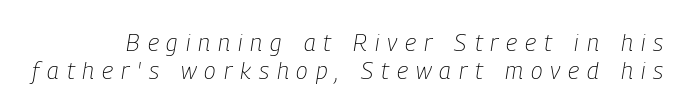
Q: Is the text bold? A: No.
Q: Is the text italic (slanted)? A: Yes, it leans right by about 9 degrees.
Q: Is the text underlined? A: No.
Q: Is the spacing between letters normal or unusually wide? A: Unusually wide.
